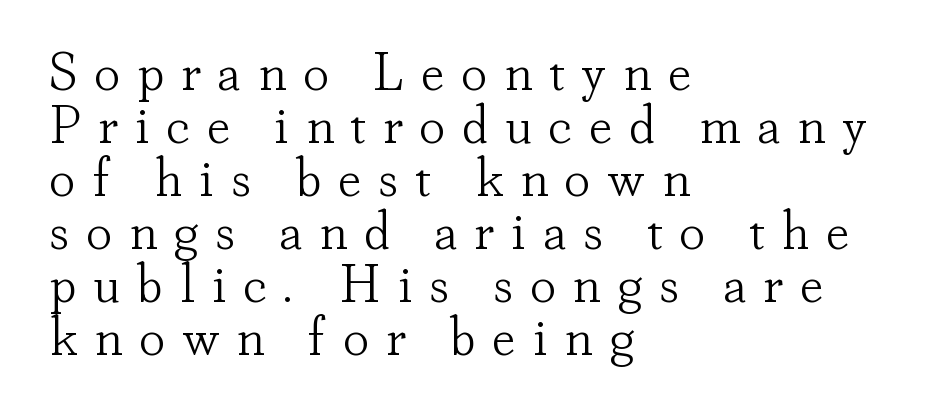
The image shows 53 px light serif type, upright; set left-aligned, tight line spacing (1.0x), unusually wide letter spacing (+0.31 em), not underlined; low stroke contrast and a small x-height.
